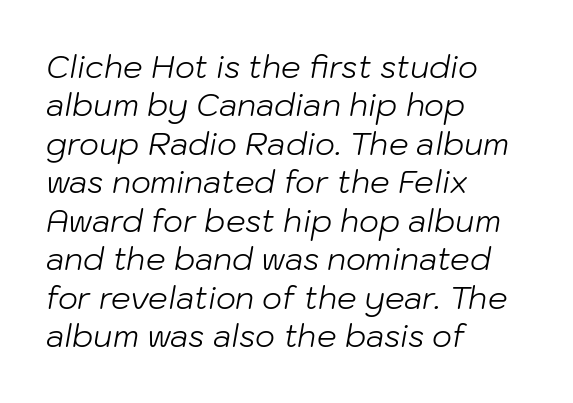
Any mark beneath the type? The region is blank. You can tell it's italic because the verticals aren't actually vertical. You could call the tracking neutral — neither tight nor loose. Here the designer chose a conventional face with non-uniform glyph widths. The cut favours lightness, reaching ordinary text weight at its darkest. Alignment: flush left.
